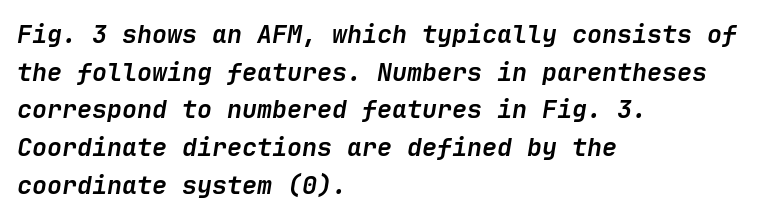
Look at the tracking — it's just the regular setting, nothing added. A full-strength bold gives these letters their thick strokes. The lines in this sample share a left origin and differ only in where they stop. The face used here has a pronounced slope to its letters.
